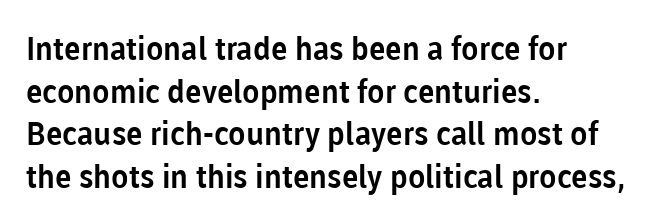
Every character sits straight up, as roman type does. Think of a printed novel: that variable character pitch is what you see here. Decoration check: the copy has no underline. Is there much room between lines? A standard amount, neither cramped nor airy. The characters display no serif detailing; their extremities are plain. Observe the ordinary spacing: letters are neighbours, not strangers.
